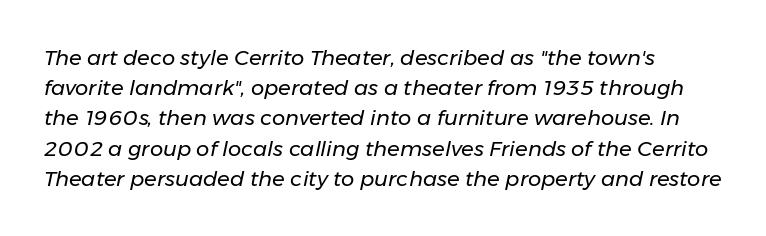
The image shows 21 px text type, italic (leaning right); set normal line spacing (1.44x), normal letter spacing, not underlined.
